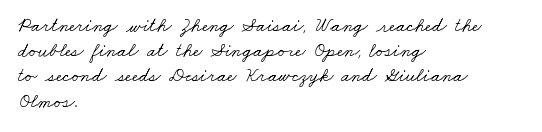
Q: Is the text bold? A: No.
Q: Is the text underlined? A: No.
Q: How is the paragraph aligned? A: Left-aligned.
Q: Is the spacing between letters normal or unusually wide? A: Normal.
Q: Is the spacing between lines tight, normal or loose? A: Normal.
